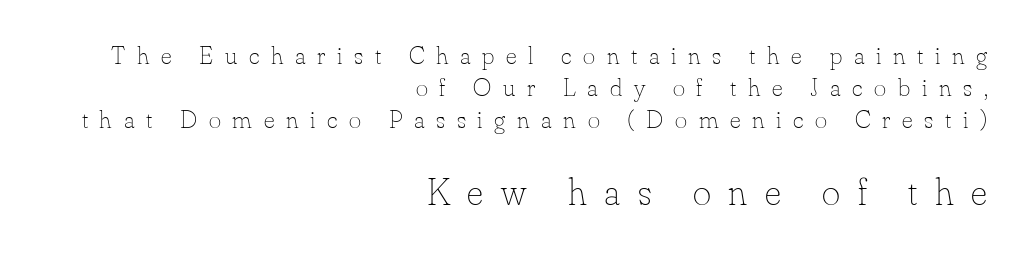
{"italic": "no", "bold": "no", "weight": "thin", "width": "normal", "stroke_contrast": "low", "x_height": "small", "monospaced": "no", "underline": "no", "align": "right", "line_spacing_ratio": 1.24, "letter_spacing": "wide", "letter_spacing_em": 0.45, "larger_block": "second", "size_ratio": 1.5, "glyph_px": 39}
